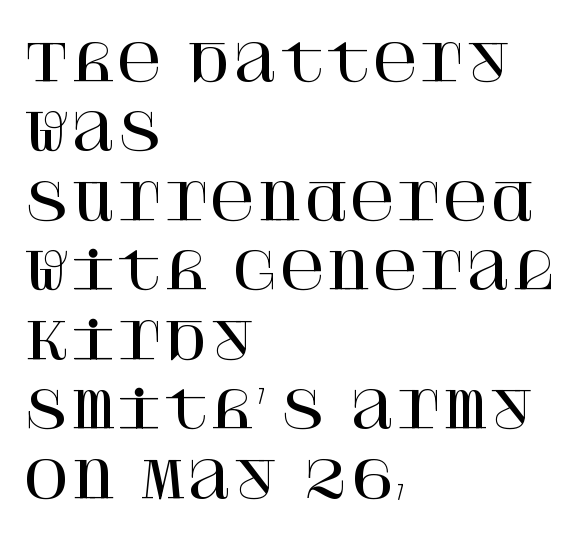
{"serif": "yes", "italic": "no", "width": "normal", "stroke_contrast": "high", "x_height": "large", "underline": "no", "align": "left", "line_spacing": "normal", "line_spacing_ratio": 1.39, "letter_spacing": "normal", "letter_spacing_em": 0.0, "glyph_px": 50}
